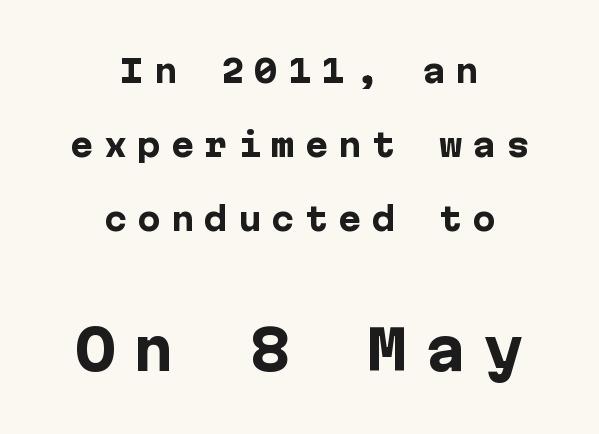
Q: Is the text bold? A: Yes.
Q: Is the text italic (slanted)? A: No, it is upright.
Q: Is the typeface a serif or a sans-serif typeface? A: Sans-serif.
Q: Is the text underlined? A: No.
Q: How is the paragraph aligned? A: Centered.
Q: Is the spacing between letters normal or unusually wide? A: Unusually wide.
Q: Is the spacing between lines tight, normal or loose? A: Loose.
Q: Which block of text is set in a larger size, the first (top) or the second (bottom)? A: The second (bottom) one.
Q: Width (condensed, normal, or wide)? A: Normal.
Q: Stroke contrast? A: Low.
Q: x-height? A: Medium.
